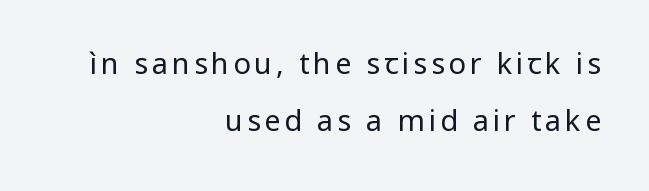
{"serif": "no", "italic": "no", "bold": "no", "weight": "regular", "width": "normal", "stroke_contrast": "low", "x_height": "medium", "monospaced": "no", "underline": "no", "align": "right", "line_spacing": "loose", "line_spacing_ratio": 1.96, "glyph_px": 29}
